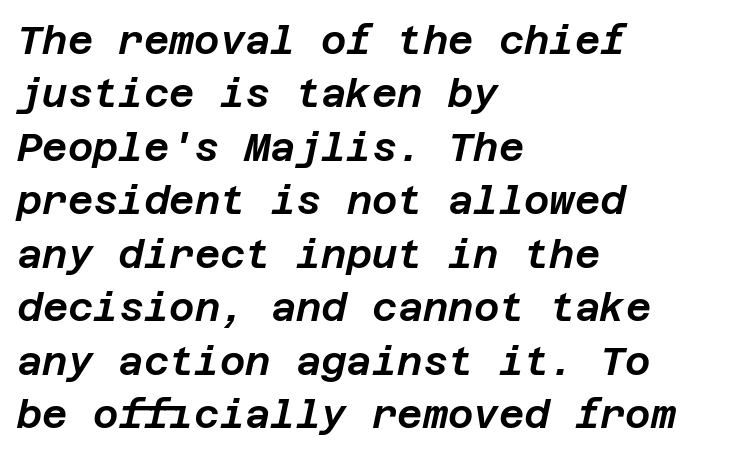
The compositor pushed each line to the left boundary. In terms of letterspacing, this is plain default setting. Underlining? Definitely not there. Notice how descenders clear the ascenders below comfortably — that's standard leading. Quick note: italic.
